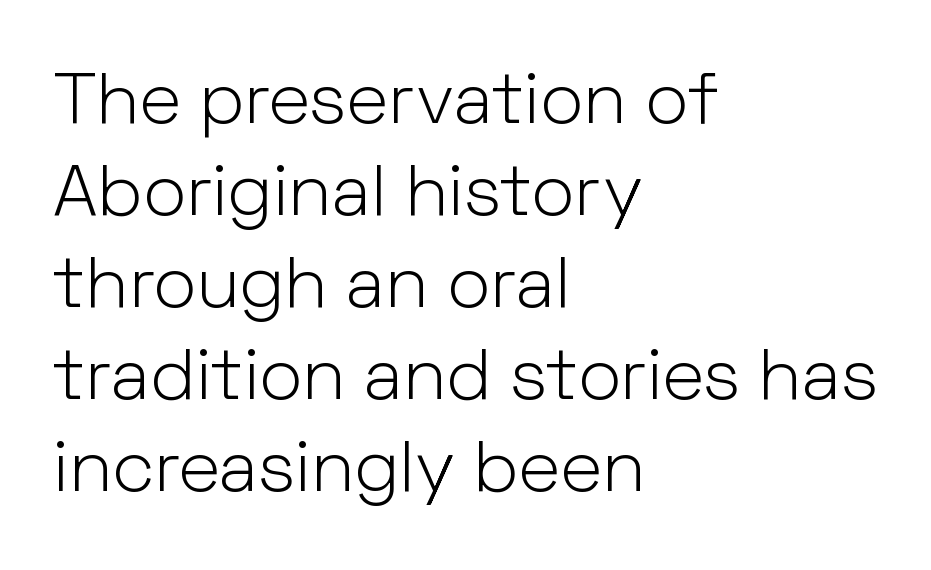
Bold? No — there's no thickening of the strokes. If you drew a line through each stem, it would be perfectly vertical. Serif or sans? Sans — the stroke terminals are bare. Descenders hang freely into open space. Compared with typical body copy, the letter spacing here is the same.
